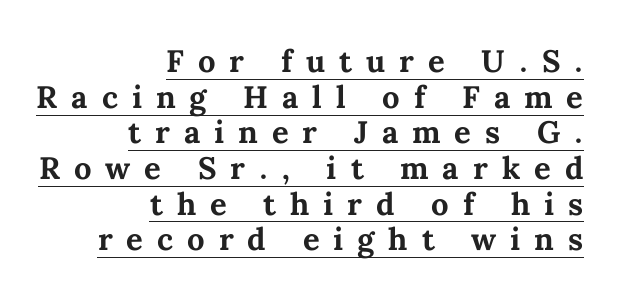
The image shows 31 px bold type, upright; set right-aligned, tight line spacing (1.15x), unusually wide letter spacing (+0.45 em), underlined; medium stroke contrast and a medium x-height.
